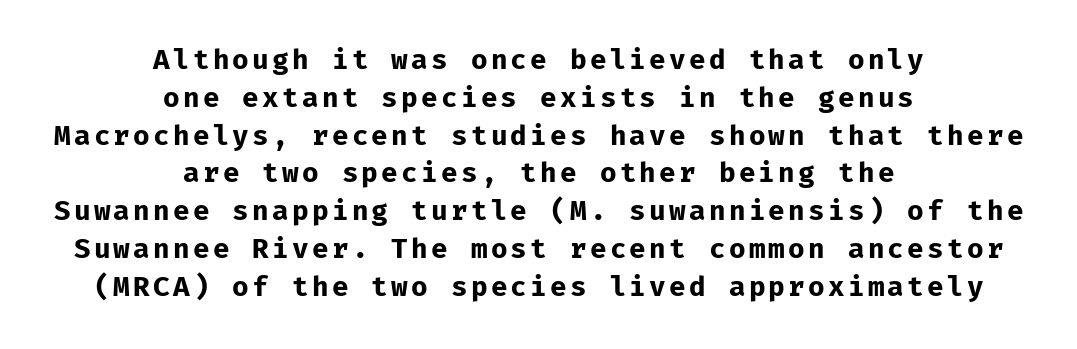
The image shows 27 px bold type, upright; set centered, normal line spacing (1.4x), not underlined.
